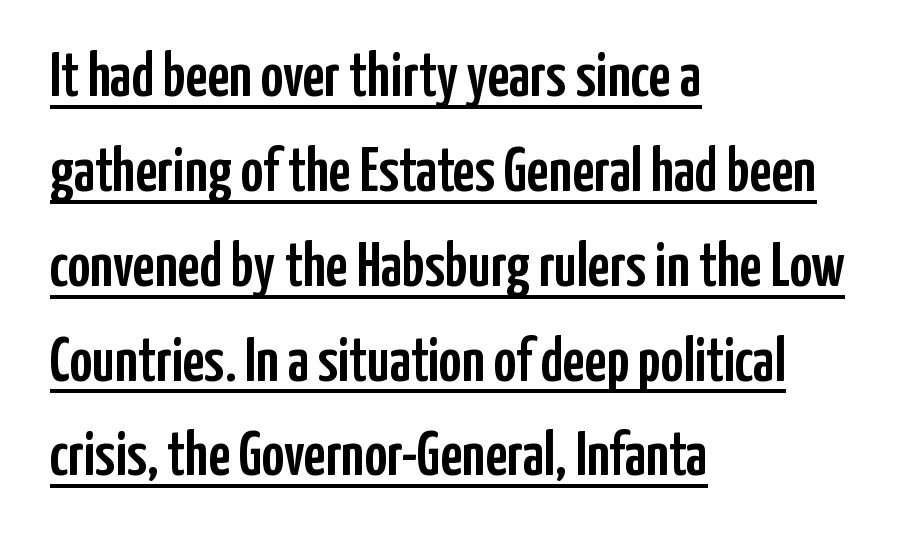
Q: Is the text italic (slanted)? A: No, it is upright.
Q: Is the typeface a serif or a sans-serif typeface? A: Sans-serif.
Q: Is the text underlined? A: Yes.
Q: How is the paragraph aligned? A: Left-aligned.
Q: Is the spacing between letters normal or unusually wide? A: Normal.
Q: Is the spacing between lines tight, normal or loose? A: Normal.
Q: Width (condensed, normal, or wide)? A: Condensed.
Q: Stroke contrast? A: Low.
Q: x-height? A: Medium.
Q: Monospaced? A: No.
